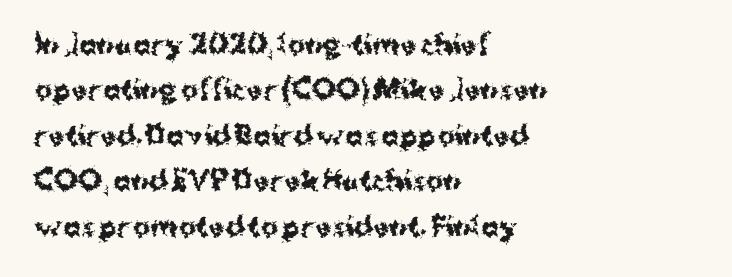
Q: Is the text bold? A: Yes.
Q: Is the text italic (slanted)? A: No, it is upright.
Q: Is the text underlined? A: No.
Q: How is the paragraph aligned? A: Left-aligned.
Q: Is the spacing between letters normal or unusually wide? A: Normal.
